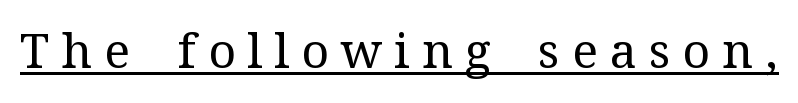
The image shows 48 px regular-weight serif type, upright; set unusually wide letter spacing (+0.25 em), underlined; medium stroke contrast and a medium x-height.
